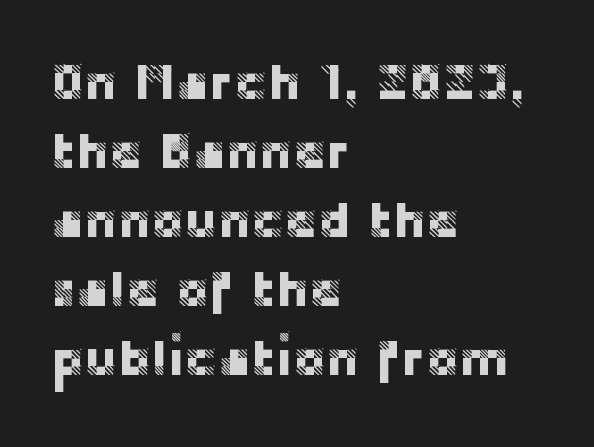
{"serif": "no", "italic": "no", "width": "normal", "stroke_contrast": "low", "x_height": "large", "monospaced": "no", "underline": "no", "align": "left", "line_spacing": "normal", "line_spacing_ratio": 1.38, "letter_spacing": "normal", "letter_spacing_em": 0.0, "glyph_px": 50}
